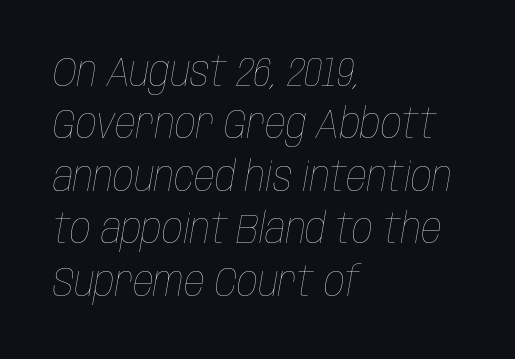
This is not heavy type; no bold has been used. The specimen omits any rule beneath the text block's lines. Do the characters align in a grid? No, the font is proportional. Observe the lean: these are italic letterforms. Short and long lines alike share a common starting point at left. Rows of type keep a routine distance in the vertical direction.
